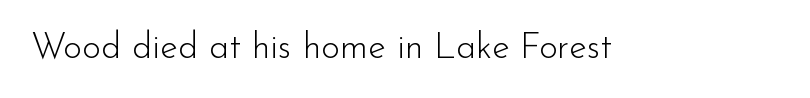
Honestly, there is no underline to notice here at all. Look at the bottom of the vertical strokes: they stop flat, with no serifs. The type is set solid horizontally, with unmodified tracking. Character widths vary here, with narrow letters taking less room than wide ones. Is this a heavy cut? Hardly; it is regular or lighter.
